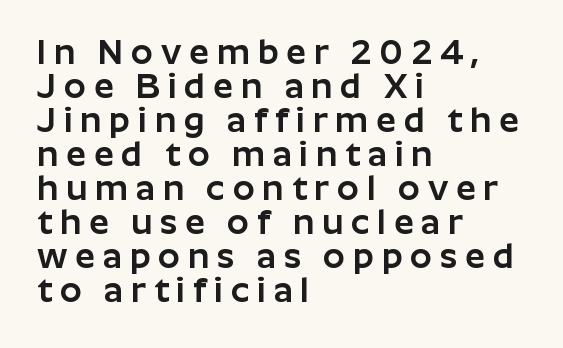
The image shows 35 px sans-serif type, upright; set left-aligned, tight line spacing (0.97x), unusually wide letter spacing (+0.22 em), not underlined; low stroke contrast and a medium x-height.
